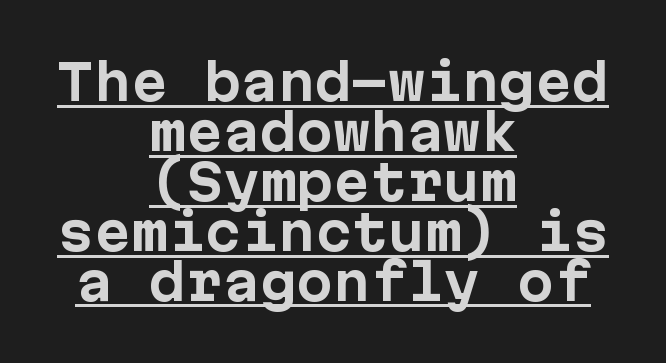
Which margin do the lines hug? Neither — every line sits in the middle. Do the letters lean? They stand straight. Spacing verdict: monospaced, one width for all characters. Letter spacing: default. Looks like someone drew a line under every word here.
